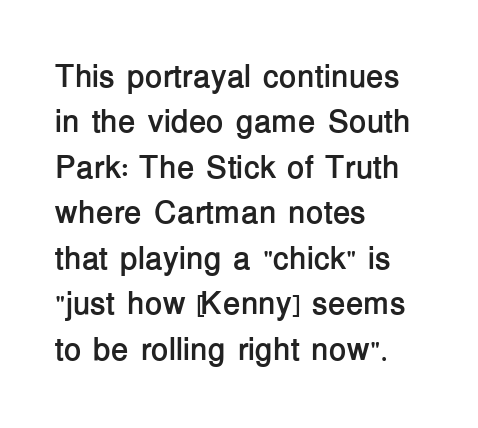
{"serif": "no", "italic": "no", "bold": "yes", "weight": "semibold", "width": "normal", "stroke_contrast": "low", "x_height": "medium", "monospaced": "no", "underline": "no", "align": "left", "line_spacing": "normal", "line_spacing_ratio": 1.42, "letter_spacing": "normal", "letter_spacing_em": 0.0, "glyph_px": 32}
